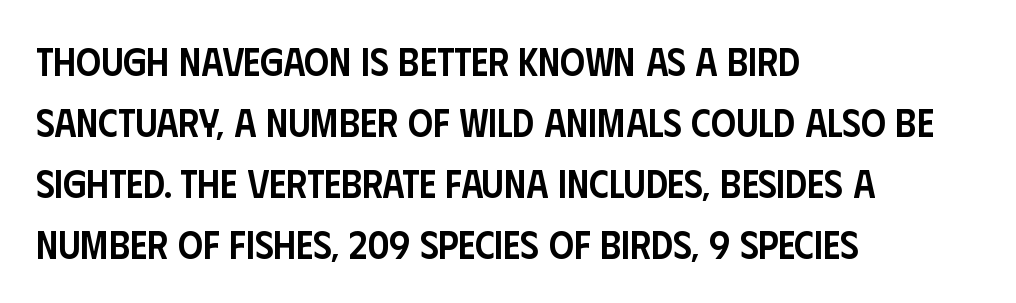
Q: Is the text bold? A: Semi-bold.
Q: Is the text italic (slanted)? A: No, it is upright.
Q: Is the typeface a serif or a sans-serif typeface? A: Sans-serif.
Q: Is the text underlined? A: No.
Q: How is the paragraph aligned? A: Left-aligned.
Q: Is the spacing between letters normal or unusually wide? A: Normal.
Q: Is the spacing between lines tight, normal or loose? A: Normal.
Q: Width (condensed, normal, or wide)? A: Condensed.
Q: Stroke contrast? A: Low.
Q: x-height? A: Large.
Q: Monospaced? A: No.
